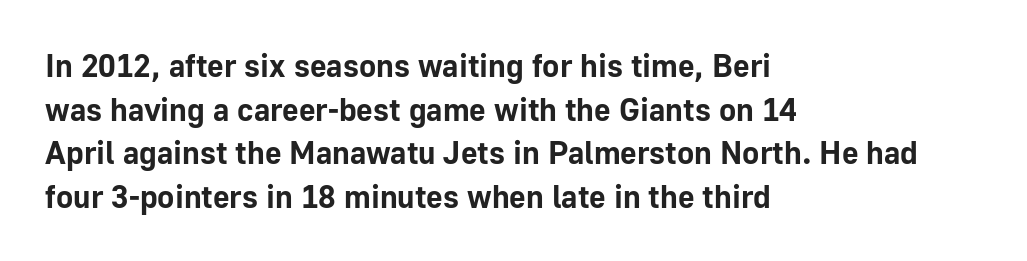
Q: Is the text bold? A: Yes.
Q: Is the text italic (slanted)? A: No, it is upright.
Q: Is the typeface a serif or a sans-serif typeface? A: Sans-serif.
Q: Is the text underlined? A: No.
Q: How is the paragraph aligned? A: Left-aligned.
Q: Is the spacing between letters normal or unusually wide? A: Normal.
Q: Is the spacing between lines tight, normal or loose? A: Normal.
Q: Width (condensed, normal, or wide)? A: Normal.
Q: Stroke contrast? A: Low.
Q: x-height? A: Medium.
Q: Monospaced? A: No.
